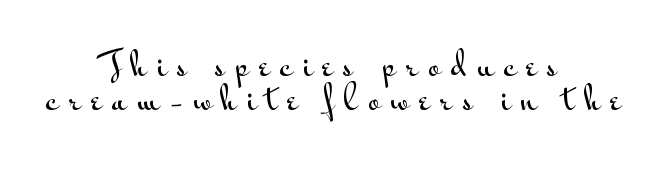
{"serif": "no", "width": "wide", "stroke_contrast": "medium", "x_height": "small", "monospaced": "no", "underline": "no", "align": "center", "line_spacing": "tight", "line_spacing_ratio": 1.07, "letter_spacing": "wide", "letter_spacing_em": 0.32, "glyph_px": 32}
